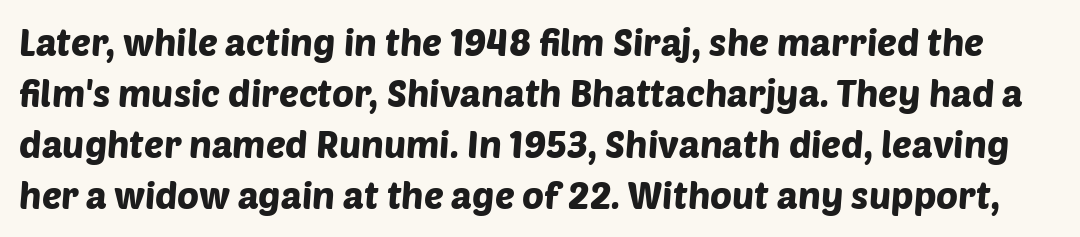
The image shows 37 px sans-serif type; set normal line spacing (1.38x), normal letter spacing, not underlined; low stroke contrast and a large x-height.
